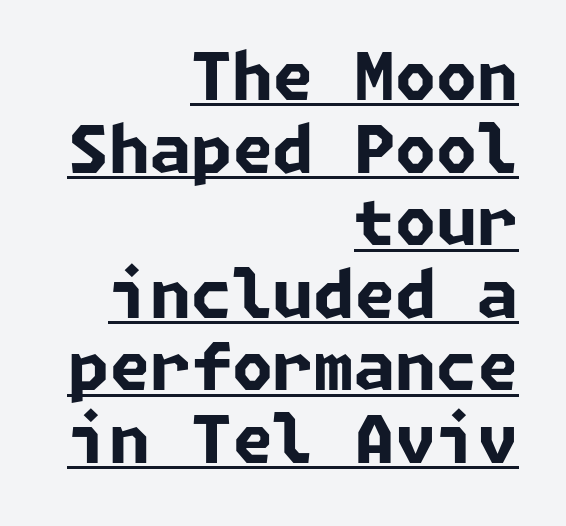
{"serif": "no", "bold": "yes", "weight": "bold", "width": "normal", "stroke_contrast": "low", "x_height": "medium", "underline": "yes", "align": "right", "line_spacing": "tight", "line_spacing_ratio": 1.1, "letter_spacing": "normal", "letter_spacing_em": 0.0, "glyph_px": 66}
